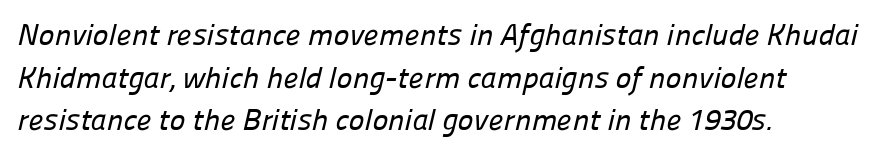
The image shows 30 px sans-serif type; set left-aligned, normal line spacing (1.42x), normal letter spacing, not underlined; low stroke contrast and a medium x-height.
